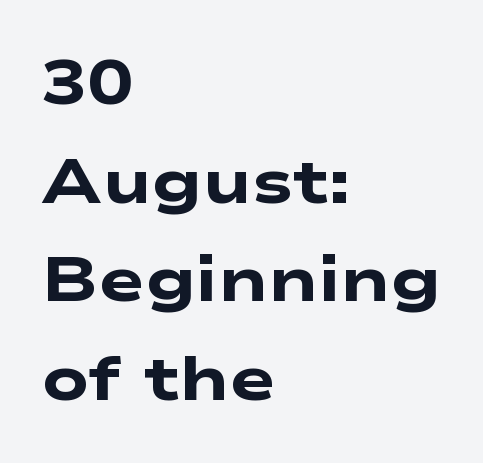
Summary of weight: heavy, a full bold. The characters display no serif detailing; their extremities are plain. Interline gaps are of average width in this sample. A student would call this left alignment; a typographer would say flush left, rag right. Compared with typical body copy, the letter spacing here is the same. Unmarked baselines from the first word to the last.
